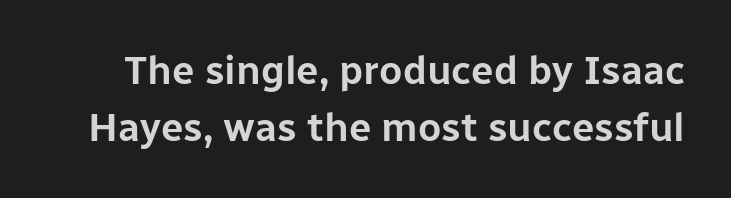
The image shows 40 px sans-serif type, upright; set normal line spacing (1.42x), normal letter spacing, not underlined; low stroke contrast and a medium x-height.
